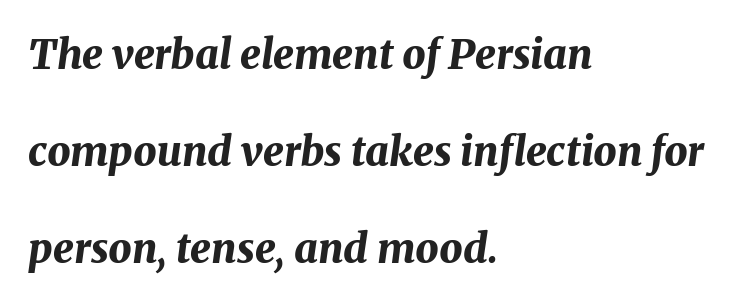
Nobody drew a line under any word here. Weight: bold. Teacher's note: observe the even left margin — that is flush-left alignment. The face used here is proportionally spaced, like ordinary book or web type.
